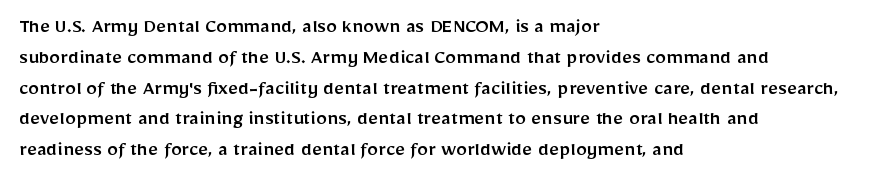
Q: Is the text italic (slanted)? A: No, it is upright.
Q: Is the text underlined? A: No.
Q: How is the paragraph aligned? A: Left-aligned.
Q: Is the spacing between letters normal or unusually wide? A: Normal.
Q: Is the spacing between lines tight, normal or loose? A: Normal.
